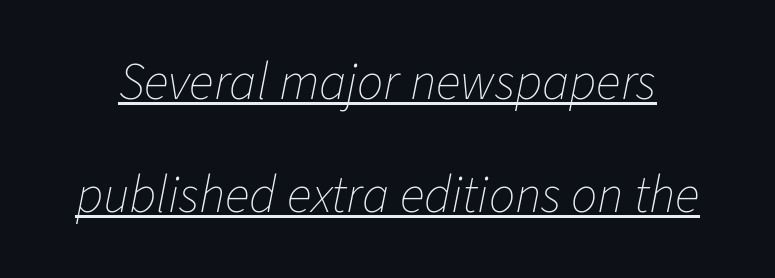
Q: Is the text bold? A: No.
Q: Is the text italic (slanted)? A: Yes, it leans right by about 11 degrees.
Q: Is the text underlined? A: Yes.
Q: Is the spacing between letters normal or unusually wide? A: Normal.
Q: Is the spacing between lines tight, normal or loose? A: Loose.
Q: Width (condensed, normal, or wide)? A: Normal.
Q: Stroke contrast? A: Low.
Q: x-height? A: Medium.
Q: Monospaced? A: No.
